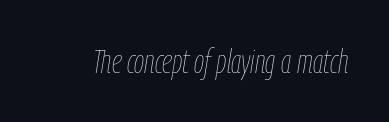
Here the designer chose a conventional face with non-uniform glyph widths. The passage shown has conventional tracking throughout. The font's italic variant was chosen for this text. The string is rendered with underlining switched off.
